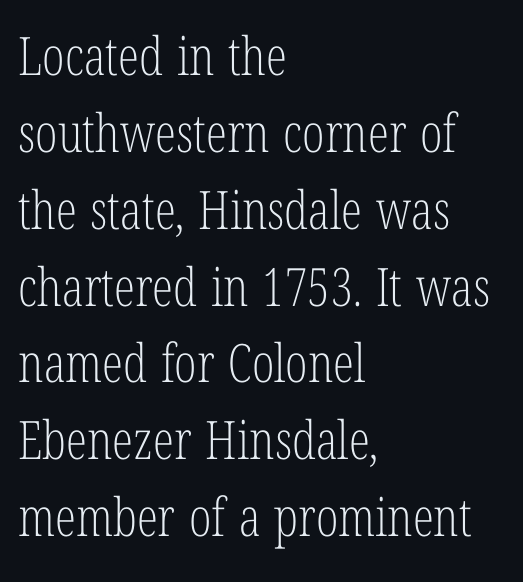
Left-aligned paragraph, ragged on the right. Anything drawn beneath the words? Only blank space. No heavy texture on the line: the type isn't bold. Honestly, the row spacing looks completely unremarkable.
